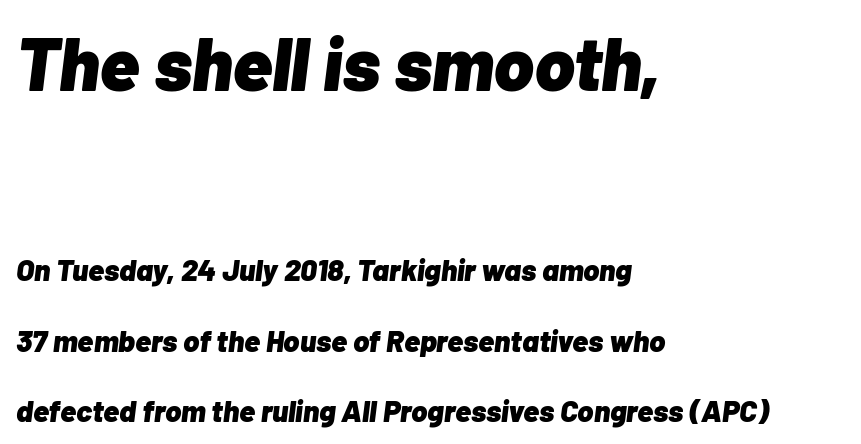
{"italic": "yes", "lean": "right", "slant_degrees": 7, "bold": "yes", "weight": "heavy", "width": "normal", "stroke_contrast": "low", "x_height": "medium", "monospaced": "no", "underline": "no", "align": "left", "line_spacing": "loose", "line_spacing_ratio": 2.34, "letter_spacing": "normal", "letter_spacing_em": 0.0, "larger_block": "first", "size_ratio": 2.5, "glyph_px": 75}
